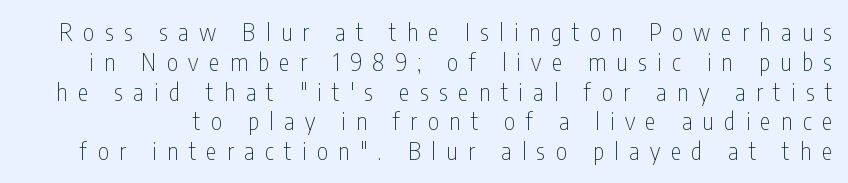
Q: Is the text bold? A: No.
Q: Is the text italic (slanted)? A: No, it is upright.
Q: Is the text underlined? A: No.
Q: Is the spacing between letters normal or unusually wide? A: Unusually wide.
